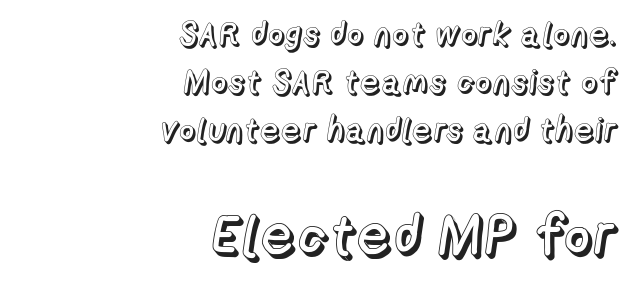
Top chunk: small. Bottom chunk: large. Whoever set this chose a conventional vertical rhythm. Inter-character spacing is left at the font's built-in metrics. Looks like regular typesetting: each glyph gets only the width it needs.
